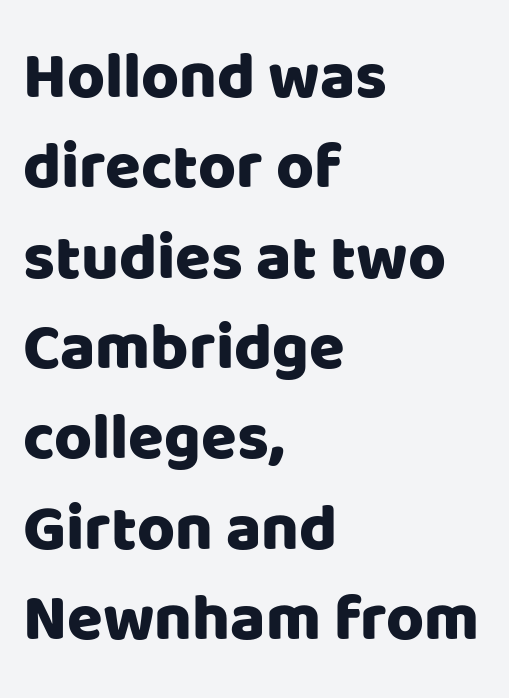
The image shows 65 px sans-serif type, upright; set left-aligned, normal line spacing (1.39x), normal letter spacing, not underlined; low stroke contrast and a large x-height.
